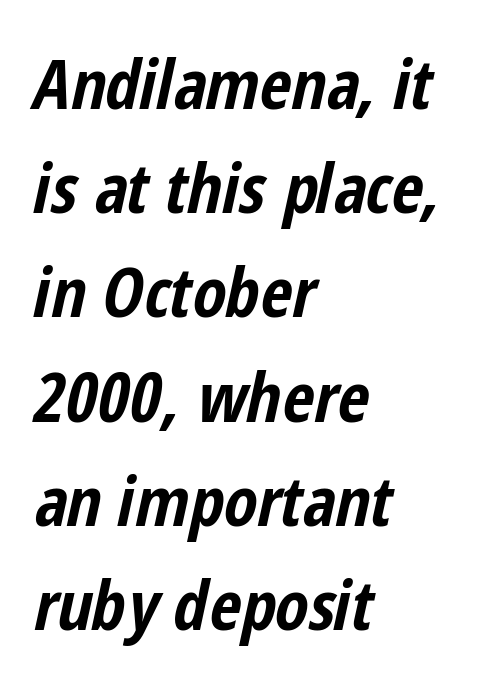
The image shows 69 px bold, condensed type, italic (leaning right); set left-aligned, normal line spacing (1.51x), normal letter spacing, not underlined; low stroke contrast and a medium x-height.
